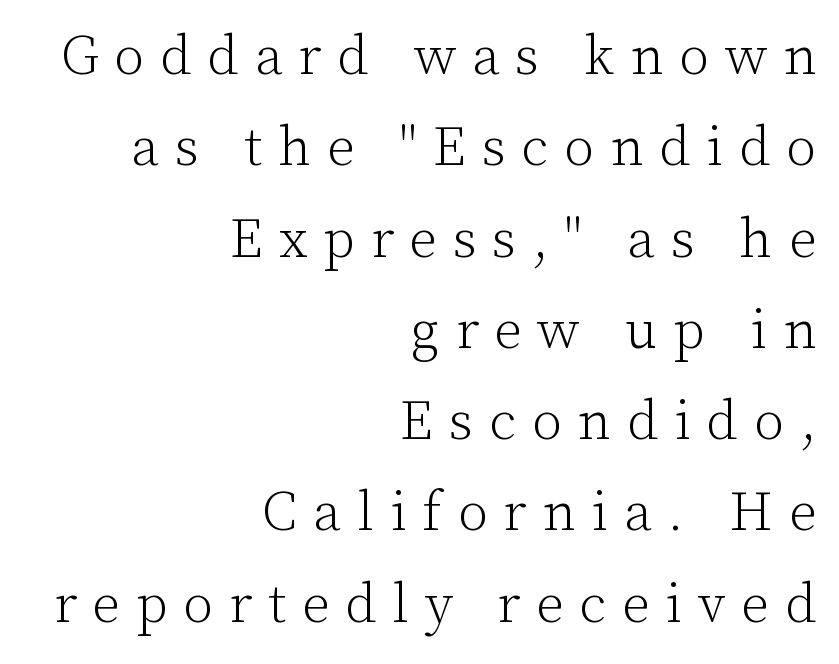
Compared with a flush-left layout, this one pins lines to the opposite, right side. Note: serifs present on the glyphs. The axis of the letterforms is exactly vertical. The baseline area is clear. How are the letters spaced? Widely, with obvious added tracking. Weight: regular or lighter.
